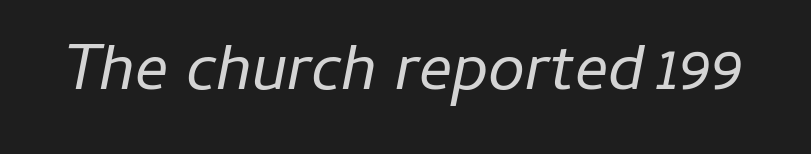
The glyphs are unaccompanied by any horizontal stroke below them. Short note: letters normally spaced. This sample has the flowing, uneven cadence of proportional lettering. Letters have the restrained weight of plain body copy at most.
